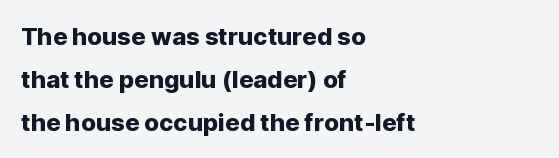
{"italic": "no", "underline": "no", "align": "left", "line_spacing_ratio": 1.79, "letter_spacing": "normal", "letter_spacing_em": 0.0, "glyph_px": 24}
